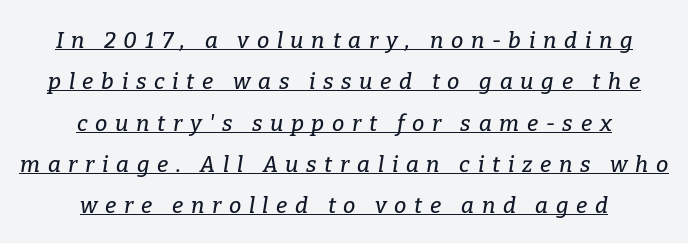
{"italic": "yes", "lean": "right", "slant_degrees": 9, "underline": "yes", "align": "center", "line_spacing_ratio": 1.88, "letter_spacing": "wide", "letter_spacing_em": 0.35, "glyph_px": 22}
